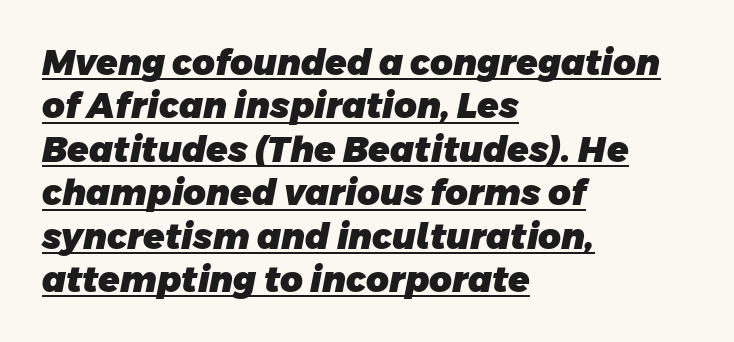
Q: Is the text bold? A: Yes.
Q: Is the typeface a serif or a sans-serif typeface? A: Sans-serif.
Q: Is the text underlined? A: Yes.
Q: How is the paragraph aligned? A: Left-aligned.
Q: Is the spacing between letters normal or unusually wide? A: Normal.
Q: Width (condensed, normal, or wide)? A: Normal.
Q: Stroke contrast? A: Low.
Q: x-height? A: Large.
Q: Monospaced? A: No.
